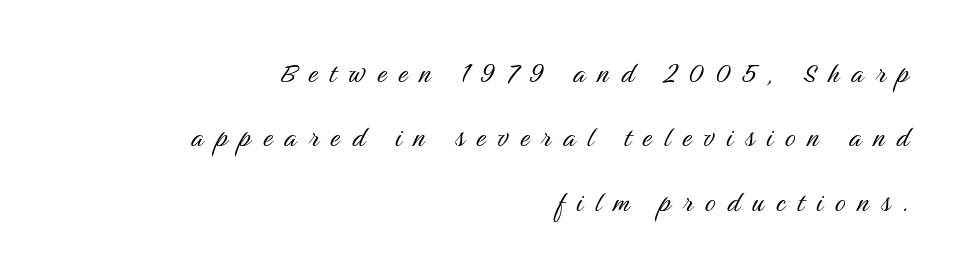
{"serif": "no", "bold": "no", "weight": "light", "width": "condensed", "stroke_contrast": "medium", "x_height": "medium", "monospaced": "no", "underline": "no", "align": "right", "line_spacing": "loose", "line_spacing_ratio": 1.95, "letter_spacing": "wide", "letter_spacing_em": 0.37, "glyph_px": 33}
